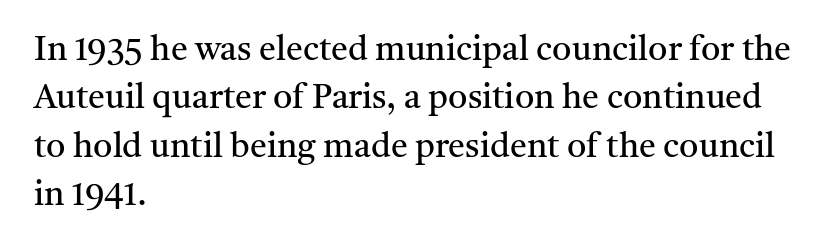
These lines are rendered in a variable-pitch font. What stands out about the letter spacing? Nothing — it is the standard amount. The face looks like a standard text weight, possibly lighter. Whoever set this chose a conventional vertical rhythm.
